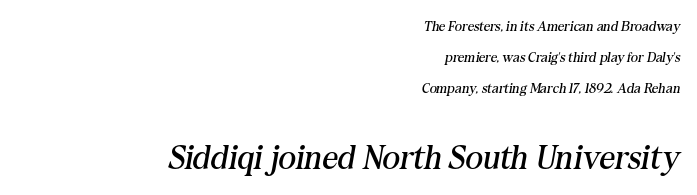
The image shows 34 px regular-weight serif type, italic (leaning right); set right-aligned, loose line spacing (2.2x), normal letter spacing, not underlined; the second (bottom) block is 2.43x larger; medium stroke contrast and a medium x-height.
